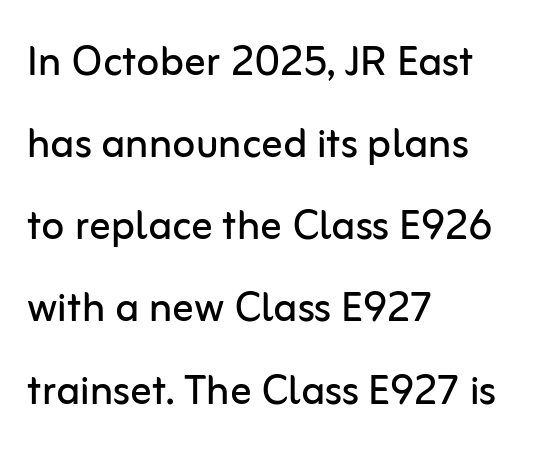
Q: Is the text bold? A: No.
Q: Is the text italic (slanted)? A: No, it is upright.
Q: Is the typeface a serif or a sans-serif typeface? A: Sans-serif.
Q: Is the text underlined? A: No.
Q: How is the paragraph aligned? A: Left-aligned.
Q: Is the spacing between letters normal or unusually wide? A: Normal.
Q: Is the spacing between lines tight, normal or loose? A: Normal.
Q: Width (condensed, normal, or wide)? A: Normal.
Q: Stroke contrast? A: Low.
Q: x-height? A: Medium.
Q: Monospaced? A: No.
